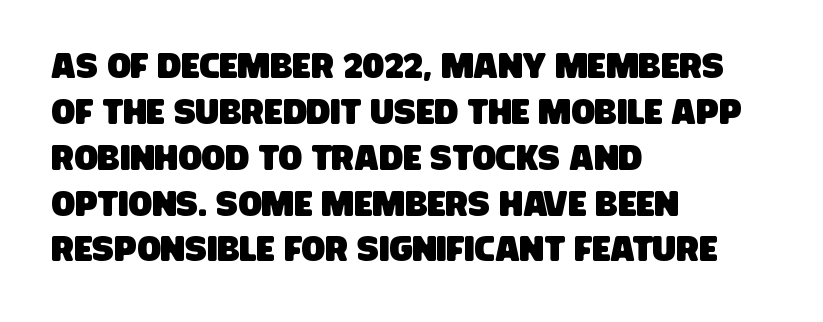
In CSS terms this would be text-align: left. The face used here is rendered with its standard letterfit. The glyphs are unaccompanied by any horizontal stroke below them. Regarding leading, the lines here are spaced in the standard way.
